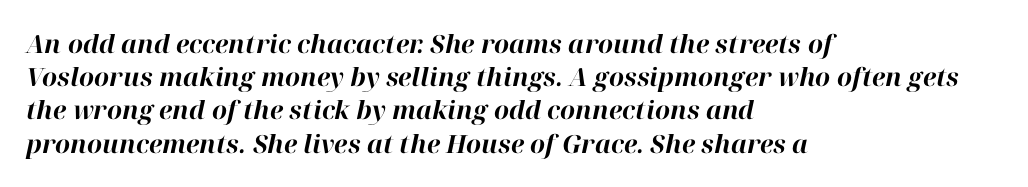
The image shows 25 px bold type, italic (leaning right); set left-aligned, normal line spacing (1.33x), normal letter spacing, not underlined.
